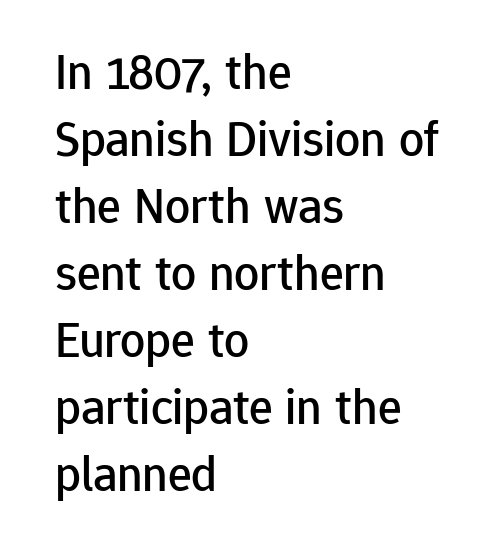
{"serif": "no", "italic": "no", "width": "normal", "stroke_contrast": "low", "x_height": "medium", "monospaced": "no", "underline": "no", "align": "left", "line_spacing": "normal", "line_spacing_ratio": 1.34, "letter_spacing": "normal", "letter_spacing_em": 0.0, "glyph_px": 50}
